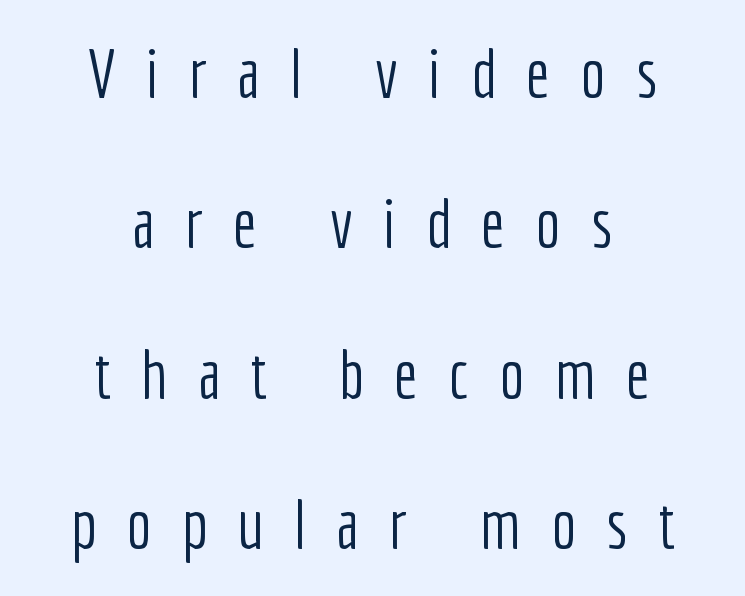
Leading is clearly above the norm, producing a sparse column. Visually the block forms a symmetrical silhouette, jagged on both flanks. Typographically, this falls in the sans-serif category. This sample has the flowing, uneven cadence of proportional lettering. The typography opts for an upright posture over an oblique one. Does extra space separate the letters? Yes, quite a lot of it.
